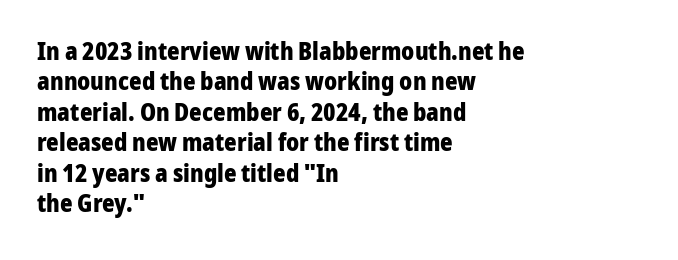
{"italic": "no", "bold": "yes", "underline": "no", "align": "left", "line_spacing": "normal", "line_spacing_ratio": 1.27, "letter_spacing": "normal", "letter_spacing_em": 0.0, "glyph_px": 24}
